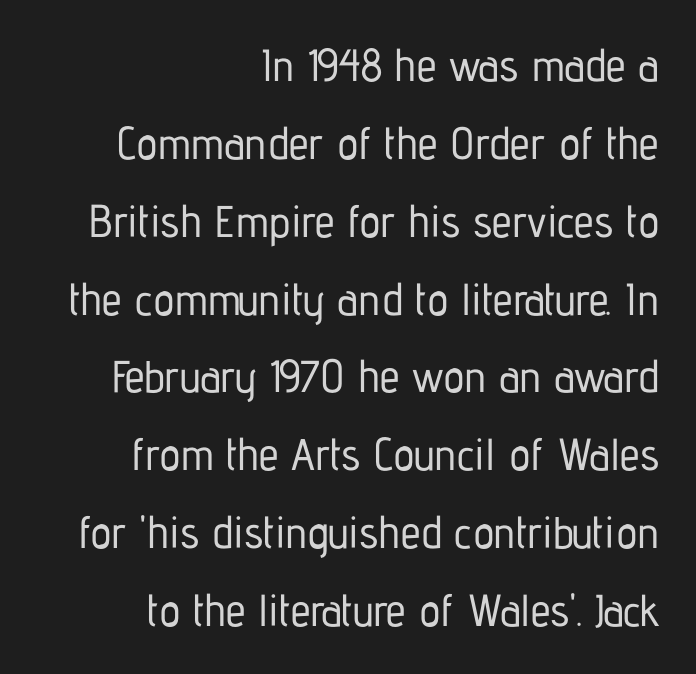
{"serif": "no", "italic": "no", "width": "condensed", "stroke_contrast": "low", "x_height": "medium", "monospaced": "no", "underline": "no", "align": "right", "line_spacing_ratio": 1.73, "letter_spacing": "normal", "letter_spacing_em": 0.0, "glyph_px": 45}
